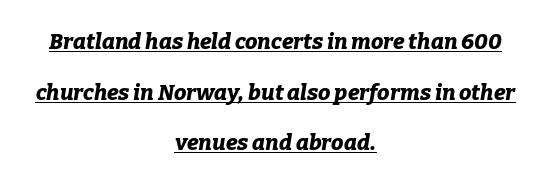
Q: Is the text bold? A: Yes.
Q: Is the text italic (slanted)? A: Yes, it leans right by about 9 degrees.
Q: Is the text underlined? A: Yes.
Q: How is the paragraph aligned? A: Centered.
Q: Is the spacing between letters normal or unusually wide? A: Normal.
Q: Is the spacing between lines tight, normal or loose? A: Loose.
